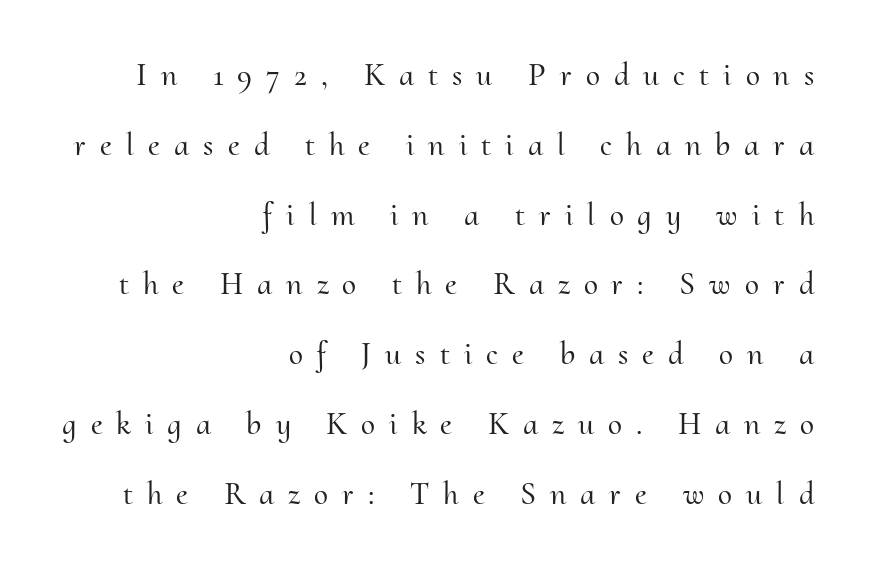
The glyphs are unaccompanied by any horizontal stroke below them. In terms of letterspacing, this is a distinctly airy, spread setting. Quick note: interline space is abundant. This sample uses an upright cut, with every glyph sitting square on the baseline.
